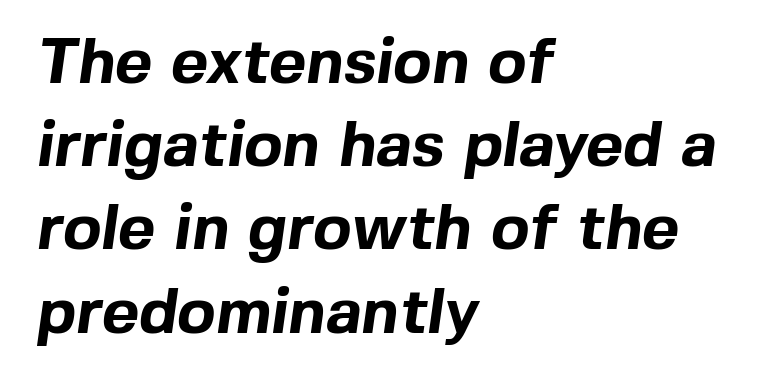
The baseline area is clear. Think of a printed novel: that variable character pitch is what you see here. These lines stack with their left ends in a neat column. The font family rendered here belongs to the sans-serif group.
